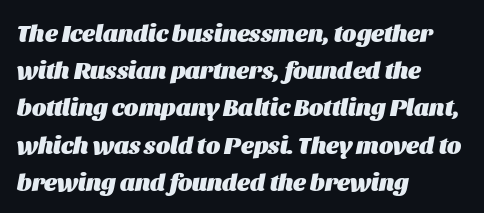
{"italic": "yes", "lean": "right", "slant_degrees": 11, "bold": "yes", "underline": "no", "align": "left", "line_spacing": "normal", "line_spacing_ratio": 1.55, "letter_spacing": "normal", "letter_spacing_em": 0.0, "glyph_px": 24}
